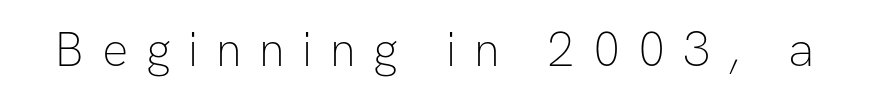
The image shows 49 px thin sans-serif type, upright; set unusually wide letter spacing (+0.36 em), not underlined; low stroke contrast and a medium x-height.
